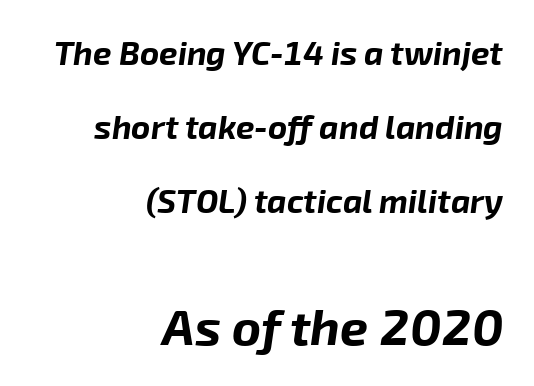
The image shows 50 px bold type, italic (leaning right); set right-aligned, loose line spacing (2.25x), normal letter spacing, not underlined; the second (bottom) block is 1.52x larger; low stroke contrast and a medium x-height.
